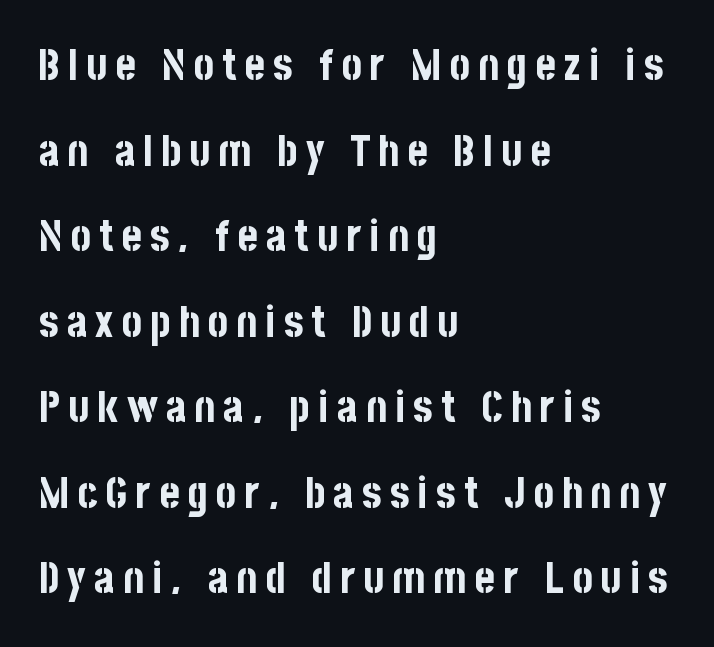
Q: Is the text bold? A: Yes.
Q: Is the text italic (slanted)? A: No, it is upright.
Q: Is the typeface a serif or a sans-serif typeface? A: Sans-serif.
Q: Is the text underlined? A: No.
Q: How is the paragraph aligned? A: Left-aligned.
Q: Is the spacing between lines tight, normal or loose? A: Loose.
Q: Width (condensed, normal, or wide)? A: Condensed.
Q: Stroke contrast? A: Low.
Q: x-height? A: Large.
Q: Monospaced? A: No.
